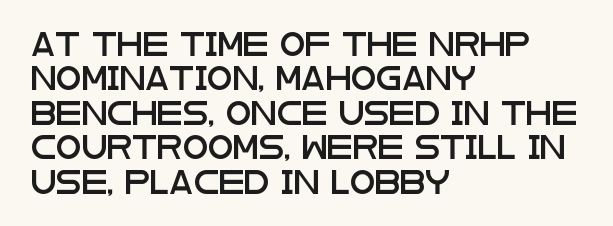
{"italic": "no", "underline": "no", "align": "left", "line_spacing": "normal", "line_spacing_ratio": 1.5, "letter_spacing": "normal", "letter_spacing_em": 0.0, "glyph_px": 23}
